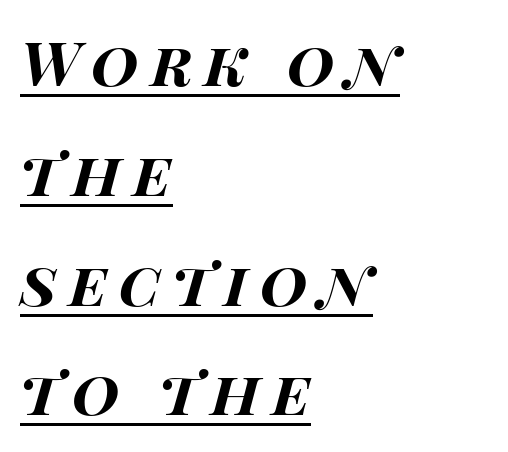
The image shows 61 px bold, wide type, italic (leaning right); set left-aligned, line spacing 1.8x, underlined; high stroke contrast and a large x-height.
